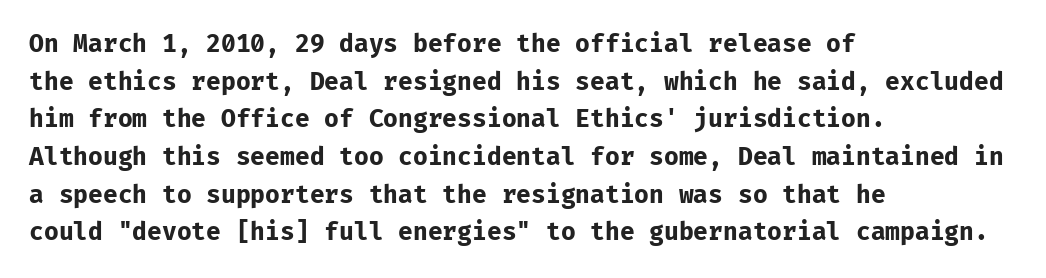
Heavy, bold letterforms. Quick note: underline off. The space between consecutive lines is moderate. This is roman type, the default non-slanted kind. The compositor pushed each line to the left boundary.
